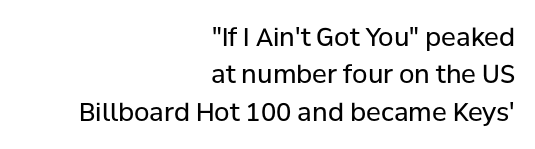
The image shows 25 px text type, upright; set right-aligned, normal line spacing (1.5x), normal letter spacing, not underlined.
